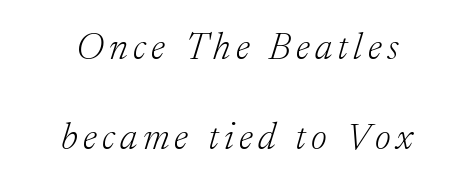
{"serif": "yes", "italic": "yes", "lean": "right", "slant_degrees": 17, "bold": "no", "weight": "light", "width": "normal", "stroke_contrast": "low", "x_height": "medium", "monospaced": "no", "underline": "no", "line_spacing": "loose", "line_spacing_ratio": 2.37, "glyph_px": 38}
